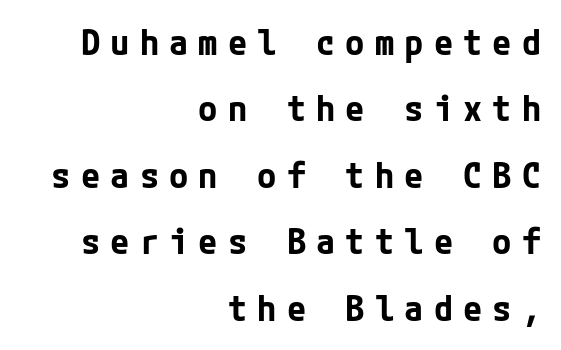
The image shows 35 px bold sans-serif type, upright; set right-aligned, loose line spacing (1.9x), unusually wide letter spacing (+0.29 em), not underlined; low stroke contrast and a medium x-height.
